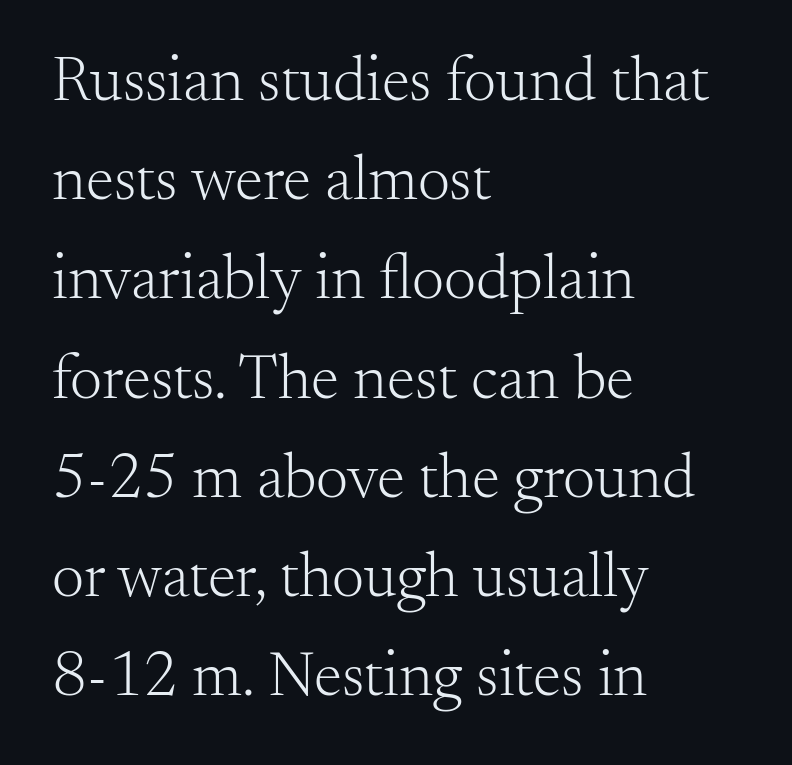
The cut favours lightness, reaching ordinary text weight at its darkest. Looks like regular typesetting: each glyph gets only the width it needs. Honestly, the row spacing looks completely unremarkable. The space beneath each line is pristine and unruled. Visually the block forms a straight wall on the left and a jagged coastline on the right.
